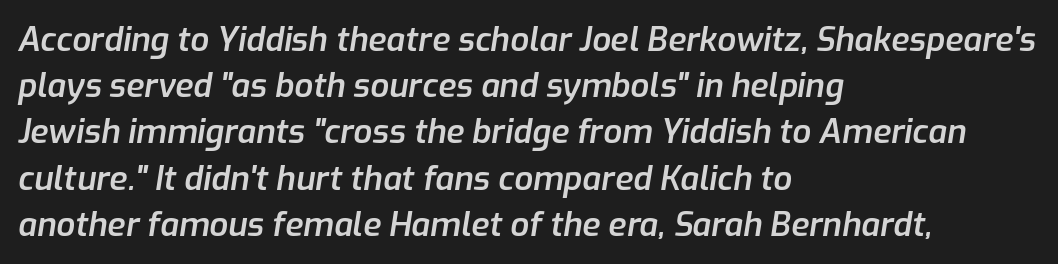
{"italic": "yes", "lean": "right", "slant_degrees": 9, "bold": "semi", "weight": "semibold", "width": "normal", "stroke_contrast": "low", "x_height": "medium", "monospaced": "no", "underline": "no", "align": "left", "line_spacing": "normal", "line_spacing_ratio": 1.4, "letter_spacing": "normal", "letter_spacing_em": 0.0, "glyph_px": 33}
